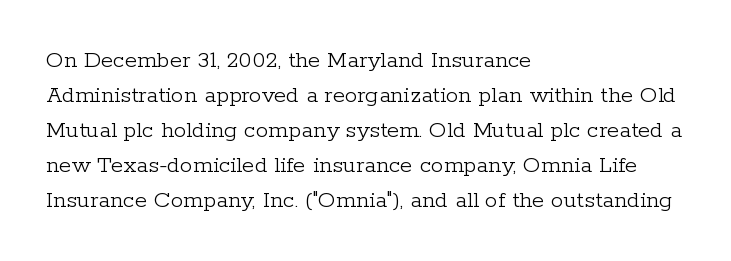
Q: Is the text bold? A: No.
Q: Is the text italic (slanted)? A: No, it is upright.
Q: Is the text underlined? A: No.
Q: How is the paragraph aligned? A: Left-aligned.
Q: Is the spacing between letters normal or unusually wide? A: Normal.
Q: Is the spacing between lines tight, normal or loose? A: Normal.
